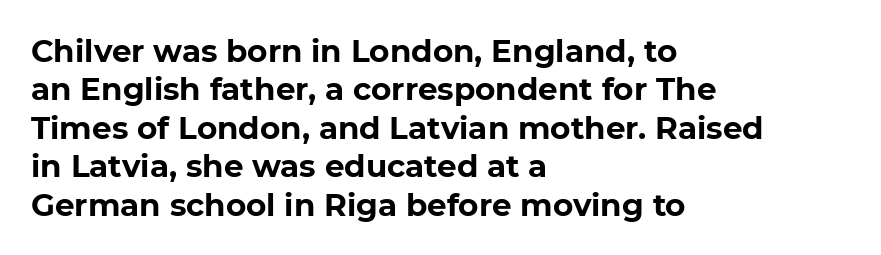
The image shows 31 px bold sans-serif type, upright; set left-aligned, line spacing 1.24x, normal letter spacing, not underlined; low stroke contrast and a medium x-height.
